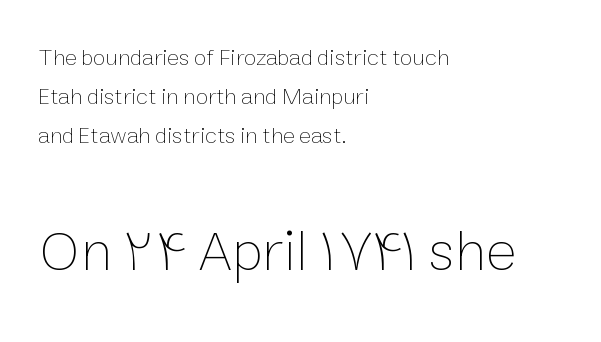
In terms of letterspacing, this is plain default setting. Stems here are at most as thick as an everyday book face. The compositor pushed each line to the left boundary. These lines are rendered in a variable-pitch font. Reading top to bottom, the characters get bigger at the block break.
